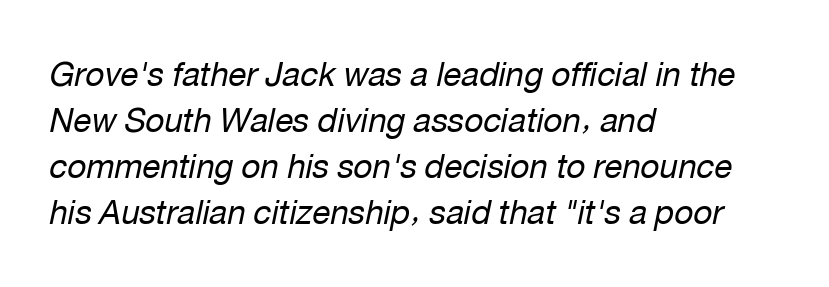
The image shows 33 px regular-weight type, italic (leaning right); set left-aligned, normal line spacing (1.39x), normal letter spacing, not underlined; low stroke contrast and a medium x-height.
